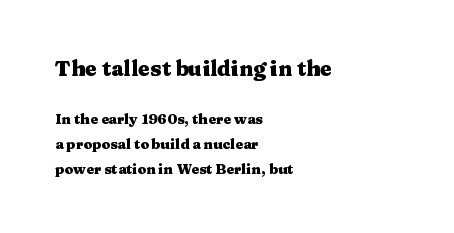
Q: Is the text bold? A: Yes.
Q: Is the text italic (slanted)? A: No, it is upright.
Q: Is the text underlined? A: No.
Q: How is the paragraph aligned? A: Left-aligned.
Q: Is the spacing between letters normal or unusually wide? A: Normal.
Q: Which block of text is set in a larger size, the first (top) or the second (bottom)? A: The first (top) one.
